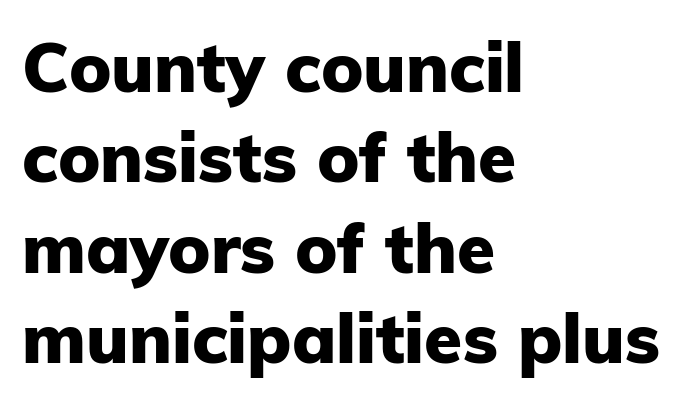
The image shows 69 px heavy sans-serif type, upright; set left-aligned, normal line spacing (1.31x), normal letter spacing, not underlined; low stroke contrast and a medium x-height.
